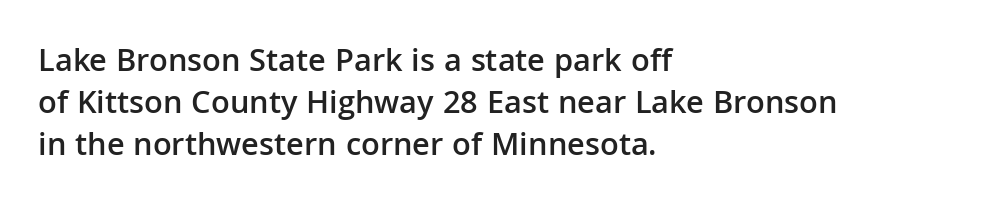
The image shows 33 px semibold sans-serif type, upright; set left-aligned, normal line spacing (1.28x), normal letter spacing, not underlined; low stroke contrast and a medium x-height.
